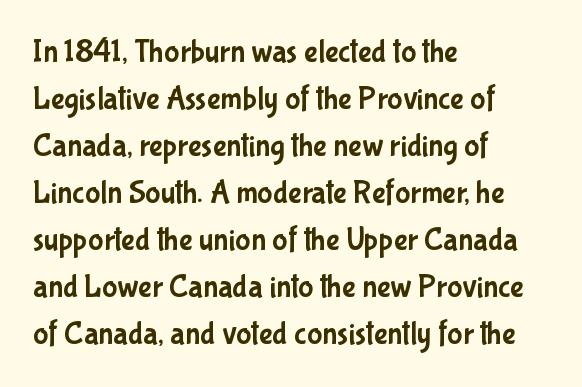
The image shows 32 px condensed sans-serif type, upright; set left-aligned, normal line spacing (1.47x), normal letter spacing, not underlined; low stroke contrast and a medium x-height.
